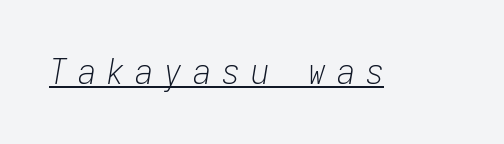
Q: Is the text bold? A: No.
Q: Is the text italic (slanted)? A: Yes, it leans right by about 9 degrees.
Q: Is the text underlined? A: Yes.
Q: Is the spacing between letters normal or unusually wide? A: Unusually wide.
Q: Width (condensed, normal, or wide)? A: Condensed.
Q: Stroke contrast? A: Low.
Q: x-height? A: Medium.
Q: Monospaced? A: Yes.
